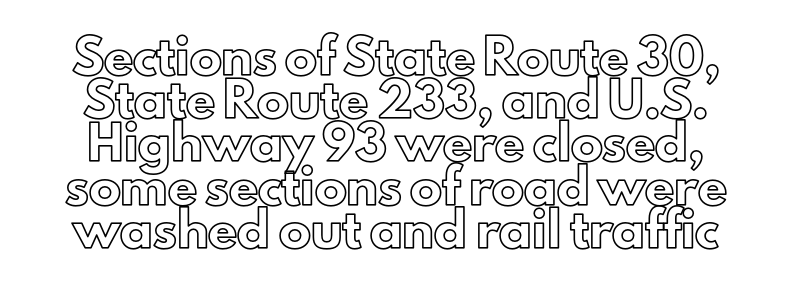
The image shows 32 px text type, upright; set normal line spacing (1.35x), normal letter spacing, not underlined; a small x-height.
